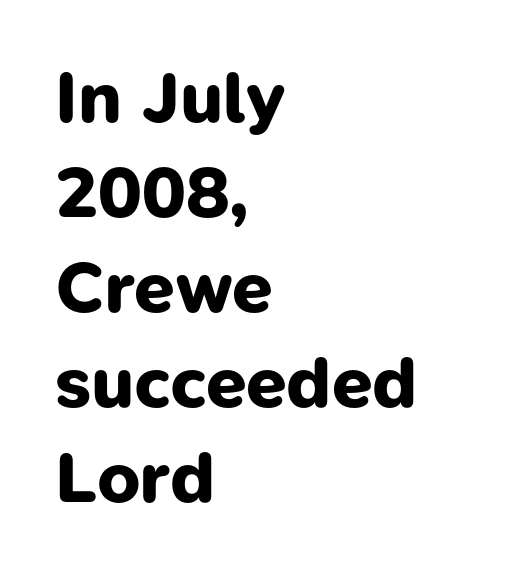
Q: Is the text bold? A: Yes.
Q: Is the typeface a serif or a sans-serif typeface? A: Sans-serif.
Q: Is the text underlined? A: No.
Q: How is the paragraph aligned? A: Left-aligned.
Q: Is the spacing between letters normal or unusually wide? A: Normal.
Q: Is the spacing between lines tight, normal or loose? A: Normal.
Q: Width (condensed, normal, or wide)? A: Normal.
Q: Stroke contrast? A: Low.
Q: x-height? A: Medium.
Q: Monospaced? A: No.
